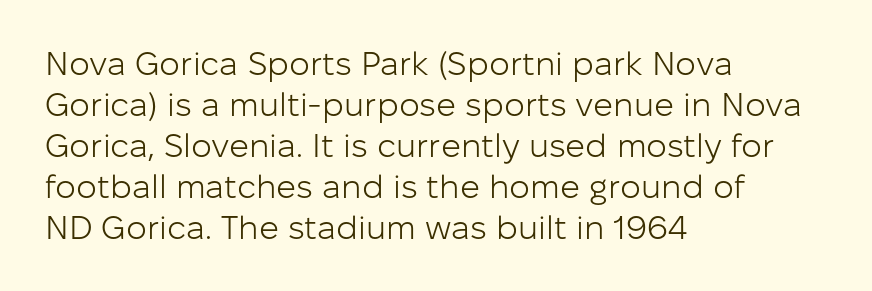
{"serif": "no", "italic": "no", "bold": "no", "weight": "light", "width": "normal", "stroke_contrast": "low", "x_height": "medium", "monospaced": "no", "underline": "no", "align": "left", "line_spacing_ratio": 1.24, "letter_spacing": "normal", "letter_spacing_em": 0.0, "glyph_px": 33}
